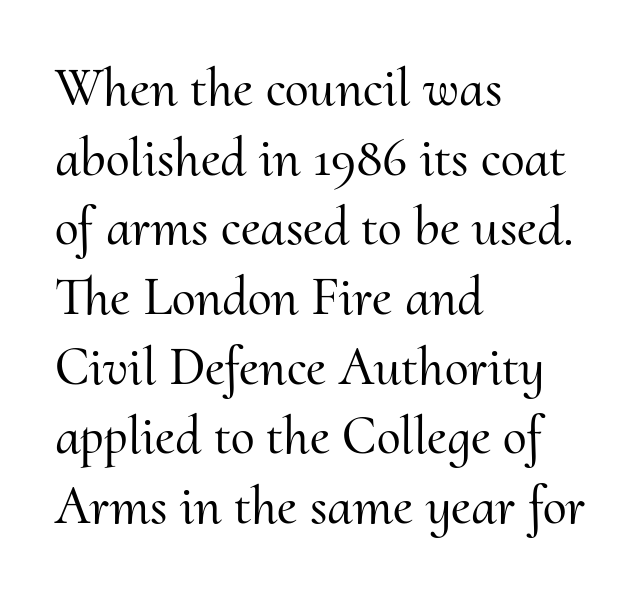
Q: Is the text italic (slanted)? A: No, it is upright.
Q: Is the typeface a serif or a sans-serif typeface? A: Serif.
Q: Is the text underlined? A: No.
Q: How is the paragraph aligned? A: Left-aligned.
Q: Is the spacing between letters normal or unusually wide? A: Normal.
Q: Is the spacing between lines tight, normal or loose? A: Normal.
Q: Width (condensed, normal, or wide)? A: Normal.
Q: Stroke contrast? A: Medium.
Q: x-height? A: Small.
Q: Monospaced? A: No.
